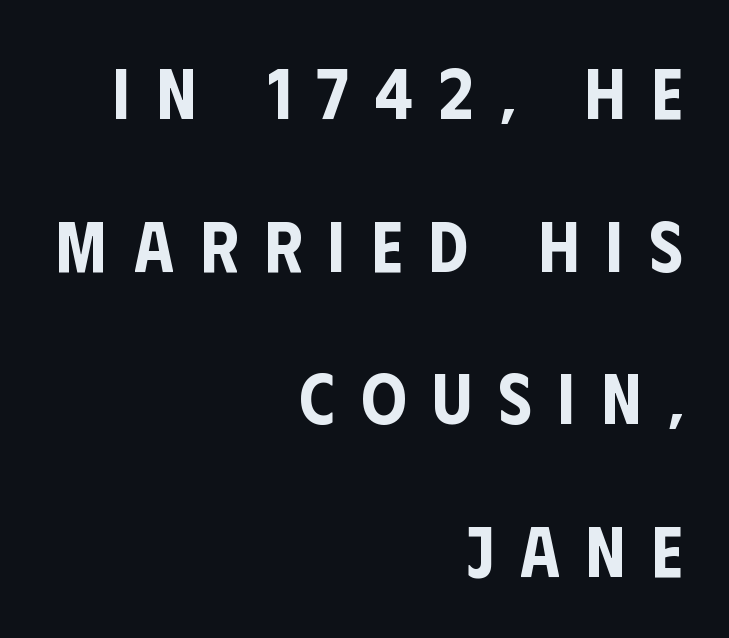
Q: Is the text italic (slanted)? A: No, it is upright.
Q: Is the typeface a serif or a sans-serif typeface? A: Sans-serif.
Q: Is the text underlined? A: No.
Q: How is the paragraph aligned? A: Right-aligned.
Q: Is the spacing between letters normal or unusually wide? A: Unusually wide.
Q: Is the spacing between lines tight, normal or loose? A: Loose.
Q: Width (condensed, normal, or wide)? A: Condensed.
Q: Stroke contrast? A: Low.
Q: x-height? A: Large.
Q: Monospaced? A: No.
